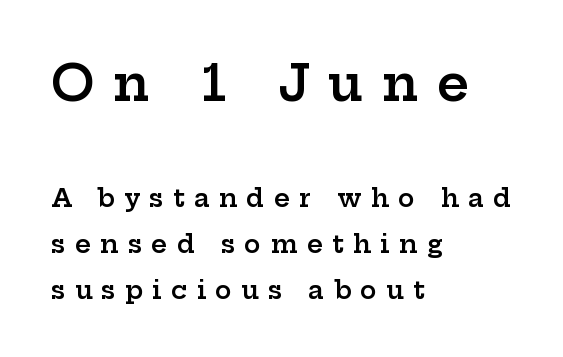
The image shows 50 px semibold, wide serif type, upright; set left-aligned, line spacing 1.83x, unusually wide letter spacing (+0.37 em), not underlined; the first (top) block is 2.0x larger; low stroke contrast and a medium x-height.
